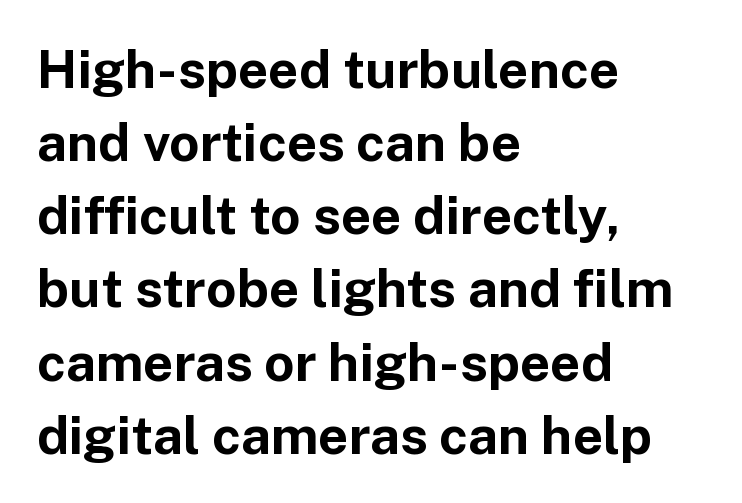
Q: Is the text bold? A: Yes.
Q: Is the text italic (slanted)? A: No, it is upright.
Q: Is the typeface a serif or a sans-serif typeface? A: Sans-serif.
Q: Is the text underlined? A: No.
Q: How is the paragraph aligned? A: Left-aligned.
Q: Is the spacing between letters normal or unusually wide? A: Normal.
Q: Is the spacing between lines tight, normal or loose? A: Normal.
Q: Width (condensed, normal, or wide)? A: Normal.
Q: Stroke contrast? A: Low.
Q: x-height? A: Medium.
Q: Monospaced? A: No.
